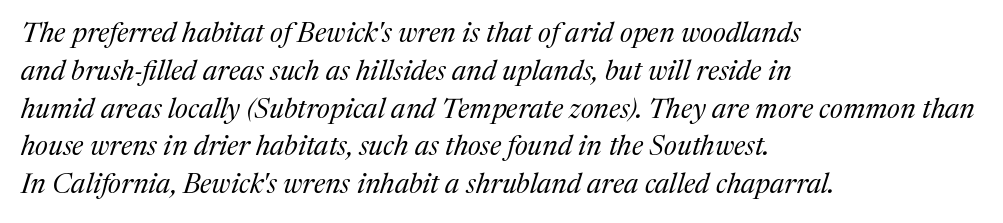
The face looks like a standard text weight, possibly lighter. It's the slanting kind of type. The rag falls on the right side of this text block. The letters advance in unequal steps, a hallmark of proportional type.
